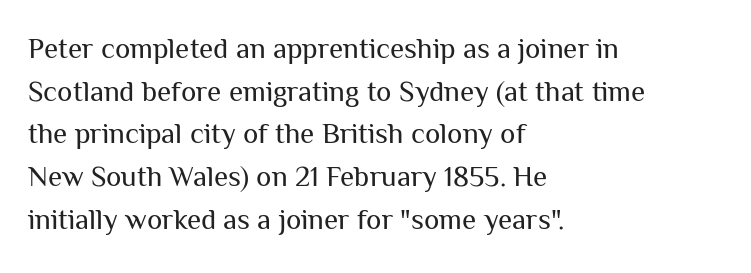
Posture: straight, roman, zero tilt. Rows of type keep a routine distance in the vertical direction. The glyphs in this specimen are sans serif. The foot of each line stays bare and open. The lines are quadded left. In terms of letterspacing, this is plain default setting.
